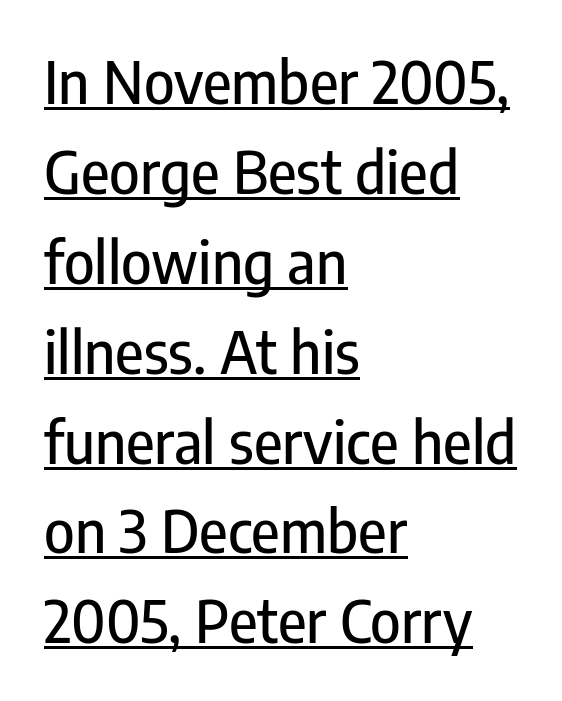
{"serif": "no", "italic": "no", "width": "condensed", "stroke_contrast": "low", "x_height": "medium", "monospaced": "no", "underline": "yes", "align": "left", "line_spacing": "normal", "line_spacing_ratio": 1.55, "letter_spacing": "normal", "letter_spacing_em": 0.0, "glyph_px": 58}
